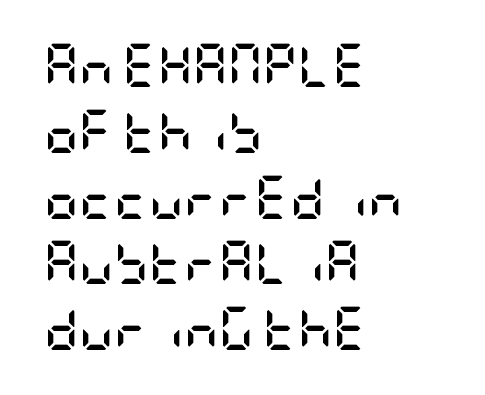
{"serif": "no", "italic": "no", "bold": "yes", "weight": "semibold", "width": "condensed", "stroke_contrast": "low", "x_height": "large", "underline": "no", "align": "left", "line_spacing": "normal", "line_spacing_ratio": 1.53, "letter_spacing": "normal", "letter_spacing_em": 0.0, "glyph_px": 43}
